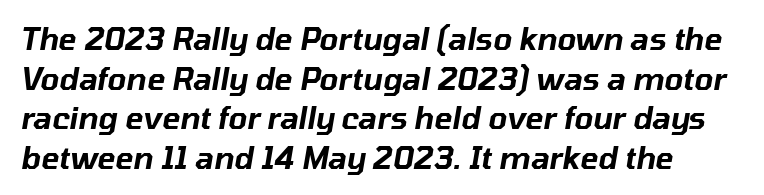
Q: Is the text italic (slanted)? A: Yes, it leans right by about 10 degrees.
Q: Is the text underlined? A: No.
Q: Is the spacing between letters normal or unusually wide? A: Normal.
Q: Is the spacing between lines tight, normal or loose? A: Normal.
Q: Width (condensed, normal, or wide)? A: Normal.
Q: Stroke contrast? A: Low.
Q: x-height? A: Medium.
Q: Monospaced? A: No.
